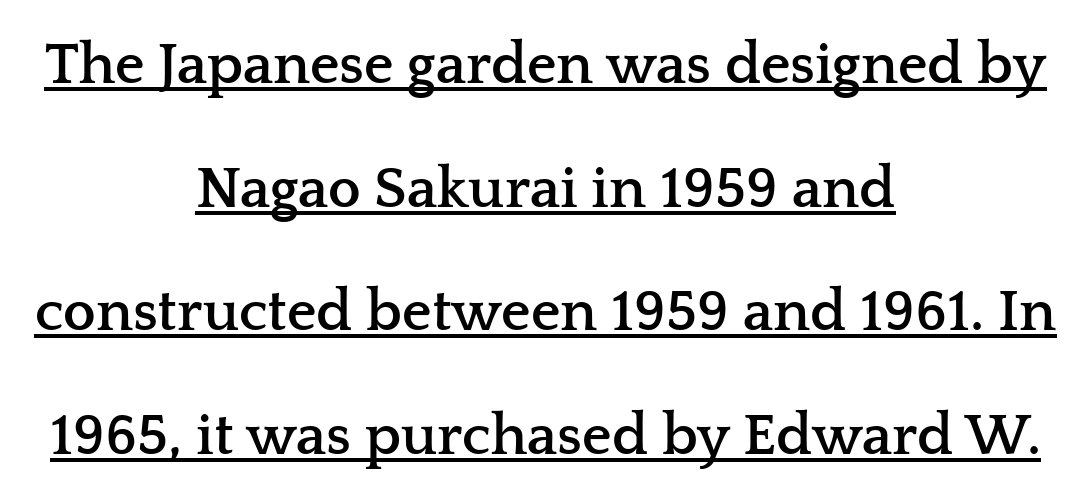
{"serif": "yes", "italic": "no", "bold": "yes", "weight": "semibold", "width": "wide", "stroke_contrast": "low", "x_height": "medium", "monospaced": "no", "underline": "yes", "align": "center", "line_spacing": "loose", "line_spacing_ratio": 2.13, "letter_spacing": "normal", "letter_spacing_em": 0.0, "glyph_px": 58}
